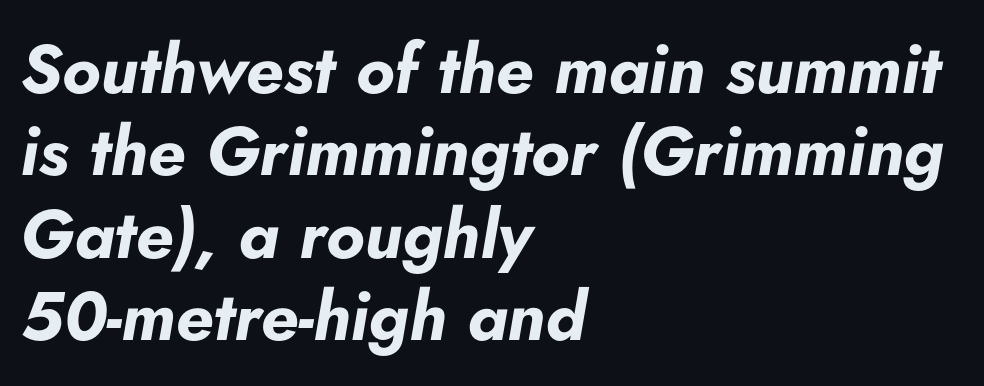
The image shows 68 px bold type, italic (leaning right); set left-aligned, line spacing 1.21x, normal letter spacing, not underlined; low stroke contrast and a small x-height.
